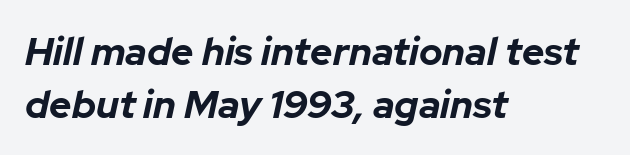
Q: Is the text bold? A: Yes.
Q: Is the text italic (slanted)? A: Yes, it leans right by about 12 degrees.
Q: Is the text underlined? A: No.
Q: How is the paragraph aligned? A: Left-aligned.
Q: Is the spacing between letters normal or unusually wide? A: Normal.
Q: Is the spacing between lines tight, normal or loose? A: Normal.
Q: Width (condensed, normal, or wide)? A: Normal.
Q: Stroke contrast? A: Low.
Q: x-height? A: Medium.
Q: Monospaced? A: No.
